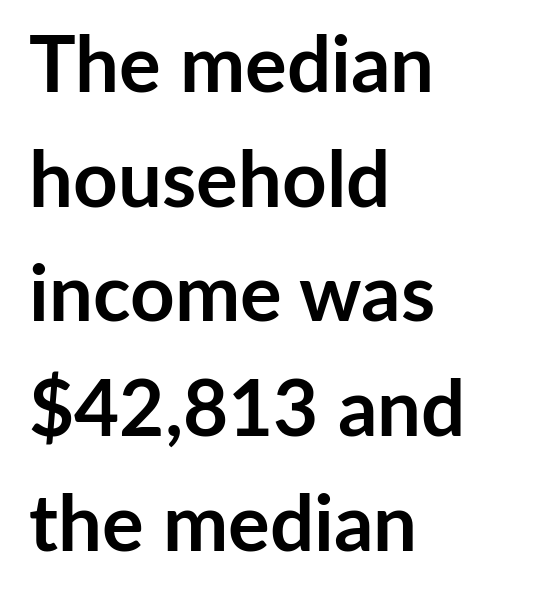
The image shows 78 px semibold sans-serif type, upright; set left-aligned, normal line spacing (1.47x), normal letter spacing, not underlined; low stroke contrast and a medium x-height.
